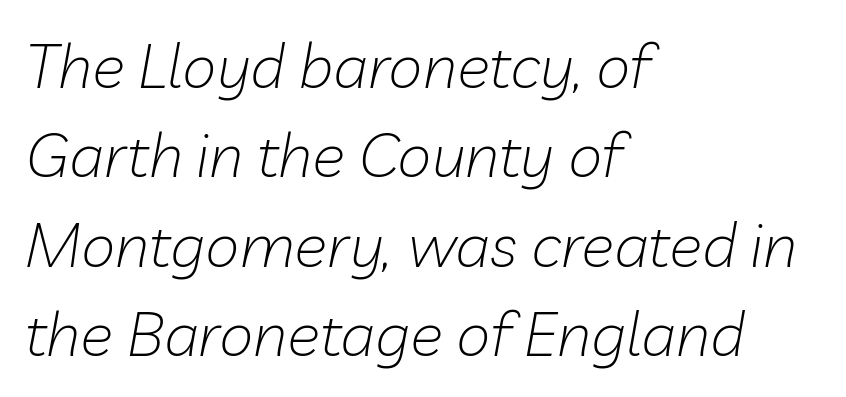
{"italic": "yes", "lean": "right", "slant_degrees": 10, "bold": "no", "weight": "light", "width": "normal", "stroke_contrast": "low", "x_height": "medium", "monospaced": "no", "underline": "no", "align": "left", "line_spacing": "normal", "line_spacing_ratio": 1.44, "letter_spacing": "normal", "letter_spacing_em": 0.0, "glyph_px": 62}
